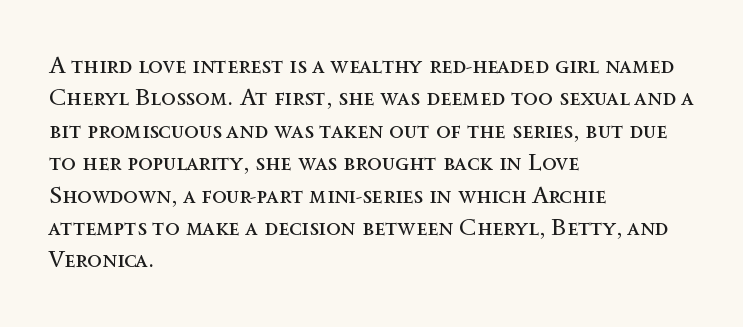
Q: Is the text bold? A: No.
Q: Is the text italic (slanted)? A: No, it is upright.
Q: Is the text underlined? A: No.
Q: How is the paragraph aligned? A: Left-aligned.
Q: Is the spacing between letters normal or unusually wide? A: Normal.
Q: Is the spacing between lines tight, normal or loose? A: Normal.
